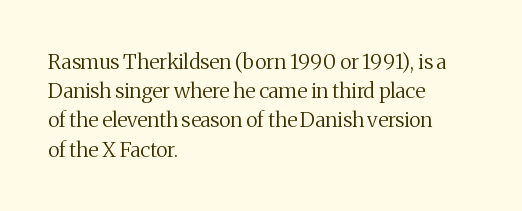
Tracking here is standard; glyphs follow each other at the usual distance. Heft: none added — not bold. These lines are set flush left with a ragged right edge. The letters stand straight up with perfectly vertical stems. Has an underline been added? It has not.
